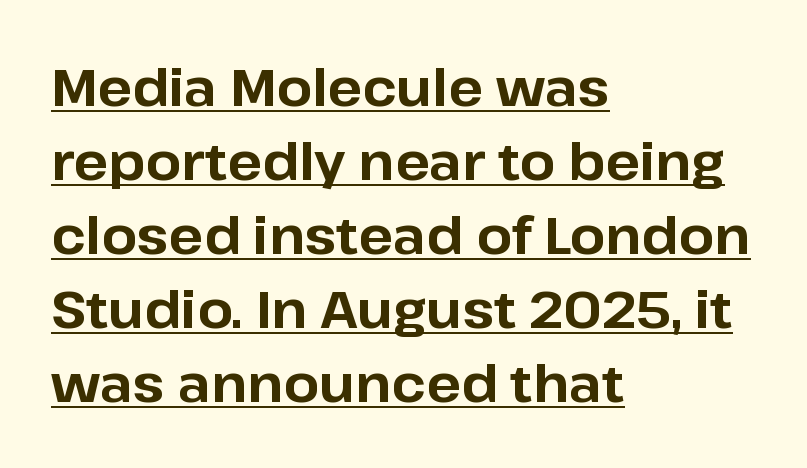
{"serif": "no", "italic": "no", "bold": "yes", "weight": "bold", "width": "normal", "stroke_contrast": "low", "x_height": "medium", "monospaced": "no", "underline": "yes", "align": "left", "line_spacing": "normal", "line_spacing_ratio": 1.45, "letter_spacing": "normal", "letter_spacing_em": 0.0, "glyph_px": 51}
